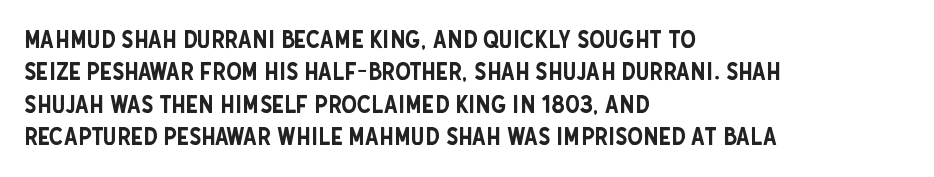
Is there much room between lines? A standard amount, neither cramped nor airy. The passage shown is not underscored anywhere. Visually the block forms a straight wall on the left and a jagged coastline on the right. The lettering holds an erect, upright posture throughout. This rendering leaves character spacing at its baseline value.
